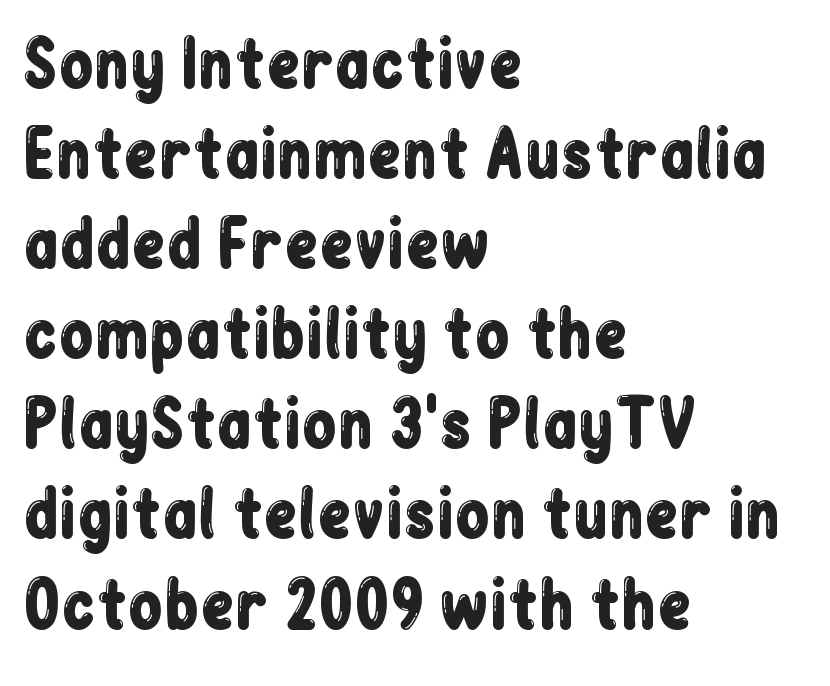
{"serif": "no", "italic": "no", "width": "condensed", "stroke_contrast": "low", "x_height": "medium", "monospaced": "no", "underline": "no", "align": "left", "line_spacing": "normal", "line_spacing_ratio": 1.43, "letter_spacing": "normal", "letter_spacing_em": 0.0, "glyph_px": 63}
